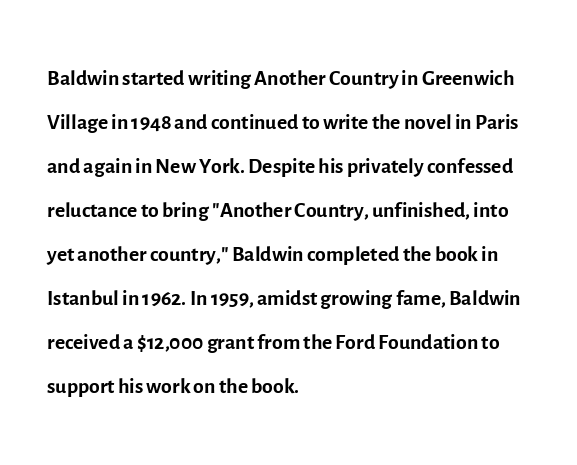
{"serif": "no", "italic": "no", "bold": "no", "weight": "regular", "width": "normal", "x_height": "medium", "monospaced": "no", "underline": "no", "align": "left", "line_spacing": "normal", "line_spacing_ratio": 1.42, "letter_spacing": "normal", "letter_spacing_em": 0.0, "glyph_px": 31}
